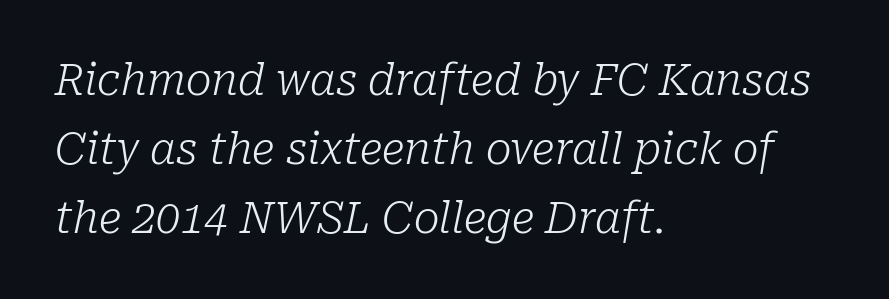
Q: Is the text bold? A: No.
Q: Is the text italic (slanted)? A: Yes, it leans right by about 10 degrees.
Q: Is the typeface a serif or a sans-serif typeface? A: Serif.
Q: Is the text underlined? A: No.
Q: How is the paragraph aligned? A: Left-aligned.
Q: Is the spacing between letters normal or unusually wide? A: Normal.
Q: Is the spacing between lines tight, normal or loose? A: Normal.
Q: Width (condensed, normal, or wide)? A: Normal.
Q: Stroke contrast? A: Low.
Q: x-height? A: Medium.
Q: Monospaced? A: No.
